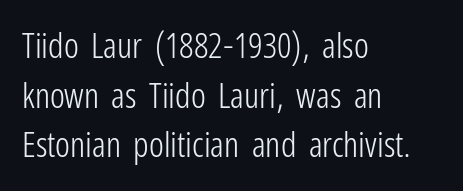
Q: Is the text bold? A: No.
Q: Is the text italic (slanted)? A: No, it is upright.
Q: Is the typeface a serif or a sans-serif typeface? A: Sans-serif.
Q: Is the text underlined? A: No.
Q: How is the paragraph aligned? A: Left-aligned.
Q: Is the spacing between letters normal or unusually wide? A: Normal.
Q: Is the spacing between lines tight, normal or loose? A: Normal.
Q: Width (condensed, normal, or wide)? A: Condensed.
Q: Stroke contrast? A: Low.
Q: x-height? A: Medium.
Q: Monospaced? A: No.
